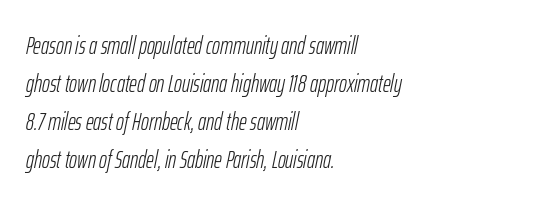
If you measured baseline to baseline, you'd find a middling distance. The weight tops out at a normal text grade. The face used here is rendered with its standard letterfit. A bare baseline throughout the passage.
